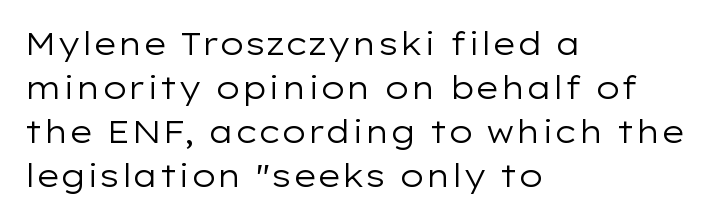
Q: Is the text bold? A: No.
Q: Is the text italic (slanted)? A: No, it is upright.
Q: Is the typeface a serif or a sans-serif typeface? A: Sans-serif.
Q: Is the text underlined? A: No.
Q: How is the paragraph aligned? A: Left-aligned.
Q: Is the spacing between letters normal or unusually wide? A: Normal.
Q: Is the spacing between lines tight, normal or loose? A: Normal.
Q: Width (condensed, normal, or wide)? A: Wide.
Q: Stroke contrast? A: Low.
Q: x-height? A: Medium.
Q: Monospaced? A: No.
